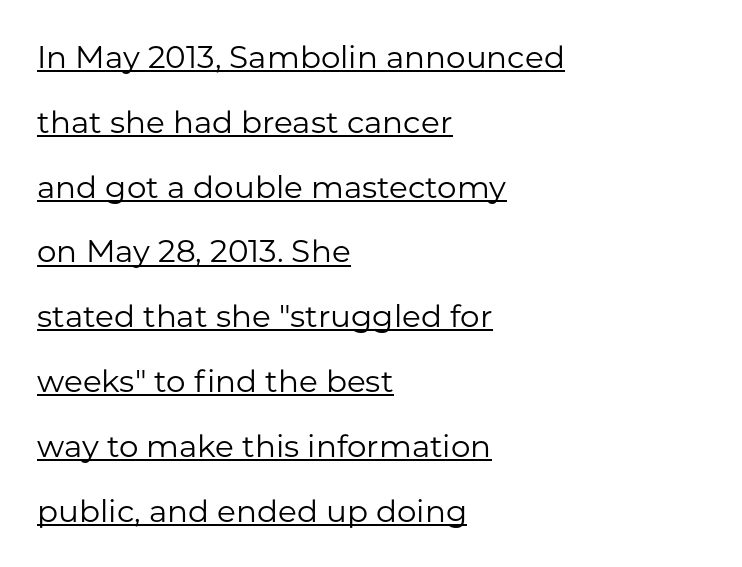
The image shows 31 px regular-weight sans-serif type, upright; set left-aligned, loose line spacing (2.09x), normal letter spacing, underlined; low stroke contrast and a medium x-height.
